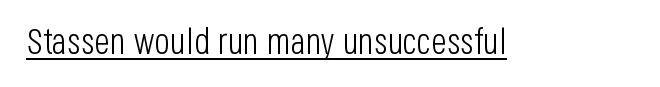
{"serif": "no", "italic": "no", "bold": "no", "weight": "light", "width": "condensed", "stroke_contrast": "low", "x_height": "large", "monospaced": "no", "underline": "yes", "letter_spacing": "normal", "letter_spacing_em": 0.0, "glyph_px": 37}
